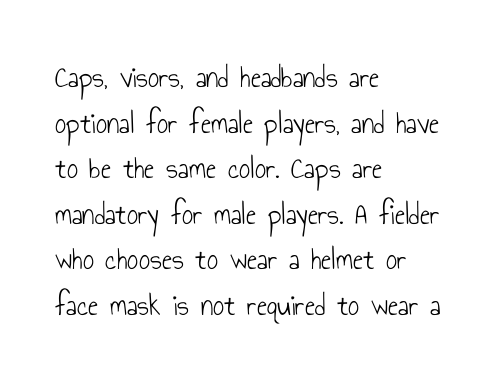
The image shows 31 px light, condensed sans-serif type, upright; set left-aligned, normal line spacing (1.47x), normal letter spacing, not underlined; low stroke contrast and a small x-height.
